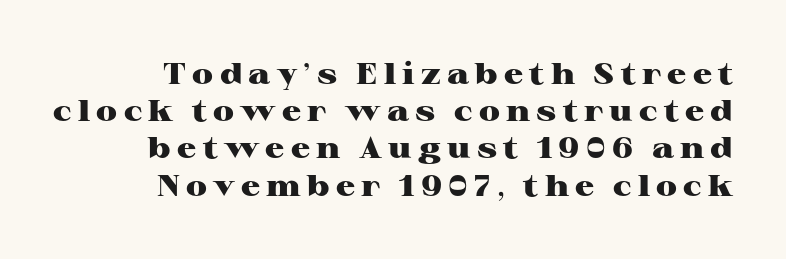
The image shows 30 px heavy, wide serif type, upright; set right-aligned, line spacing 1.24x, unusually wide letter spacing (+0.21 em), not underlined; high stroke contrast and a medium x-height.
